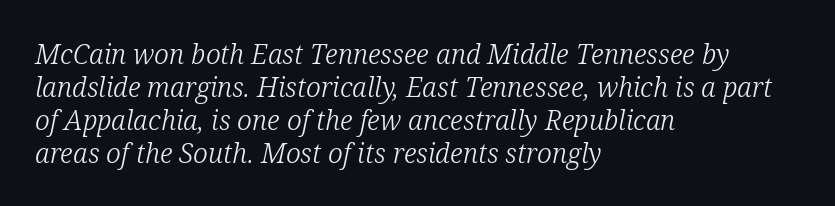
The image shows 27 px text type, italic (leaning right); set left-aligned, line spacing 1.22x, normal letter spacing, not underlined.
